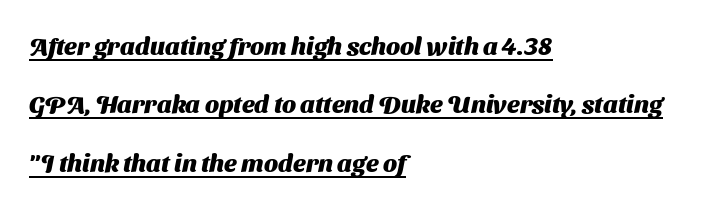
Line beginnings align vertically; line endings do not. The rendered words wear a rule along their underside. You'd pick this weight for a headline — it's a proper bold. Here the glyphs are tracked normally, forming tight word shapes.
